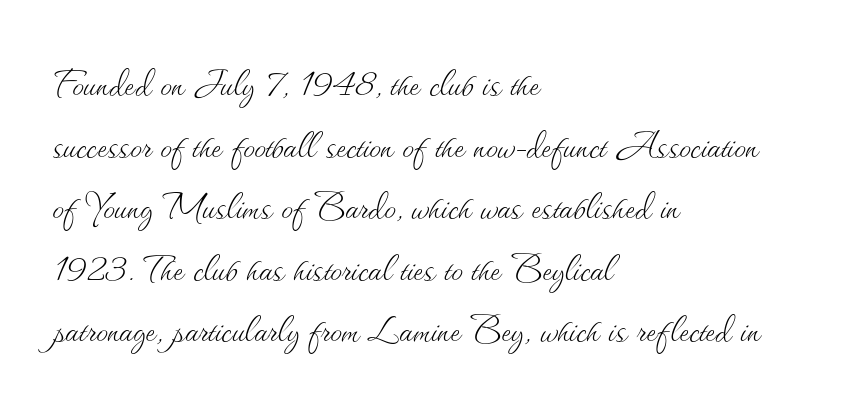
The strokes carry an ordinary text weight at most. Nobody drew a line under any word here. Tracking here is standard; glyphs follow each other at the usual distance. Leftover space on each line is placed entirely after the last word.
